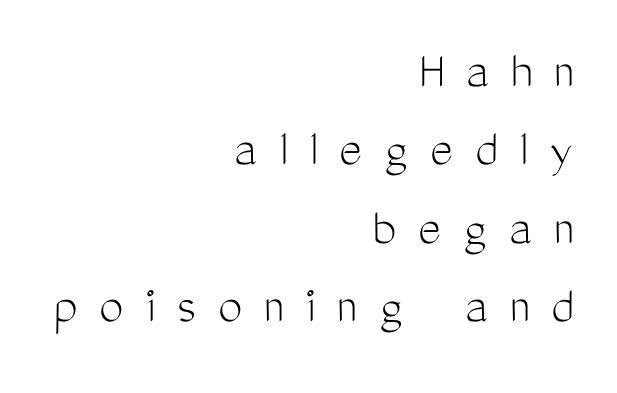
Varying glyph widths throughout — classic text-font behaviour. There is plenty of visible air inserted between adjacent glyphs. A typesetter would call this leading conventional body-copy spacing. Bare-footed words on every line. Vertical strokes here are truly vertical.
